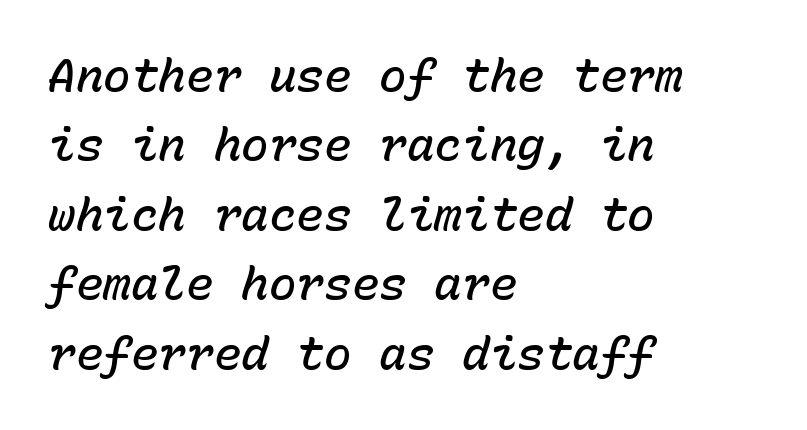
Q: Is the text bold? A: Semi-bold.
Q: Is the text italic (slanted)? A: Yes, it leans right by about 15 degrees.
Q: Is the text underlined? A: No.
Q: How is the paragraph aligned? A: Left-aligned.
Q: Is the spacing between letters normal or unusually wide? A: Normal.
Q: Is the spacing between lines tight, normal or loose? A: Normal.
Q: Width (condensed, normal, or wide)? A: Normal.
Q: Stroke contrast? A: Low.
Q: x-height? A: Medium.
Q: Monospaced? A: Yes.
